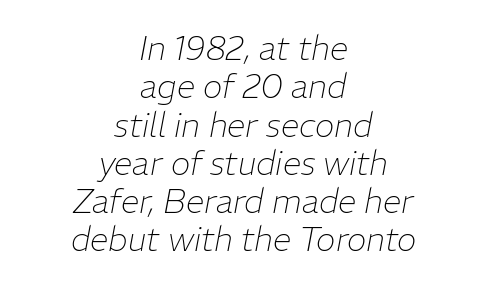
Q: Is the text bold? A: No.
Q: Is the text italic (slanted)? A: Yes, it leans right by about 11 degrees.
Q: Is the text underlined? A: No.
Q: How is the paragraph aligned? A: Centered.
Q: Is the spacing between letters normal or unusually wide? A: Normal.
Q: Width (condensed, normal, or wide)? A: Normal.
Q: Stroke contrast? A: Low.
Q: x-height? A: Medium.
Q: Monospaced? A: No.
